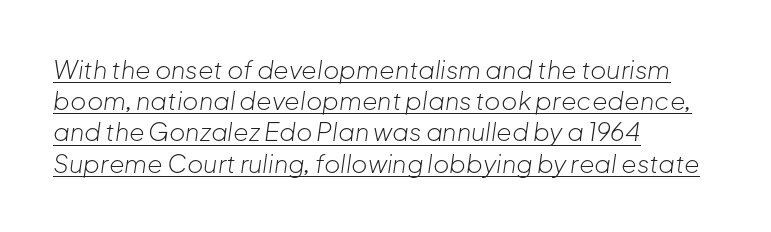
{"italic": "yes", "lean": "right", "slant_degrees": 8, "bold": "no", "underline": "yes", "align": "left", "line_spacing": "normal", "line_spacing_ratio": 1.25, "letter_spacing": "normal", "letter_spacing_em": 0.0, "glyph_px": 25}
